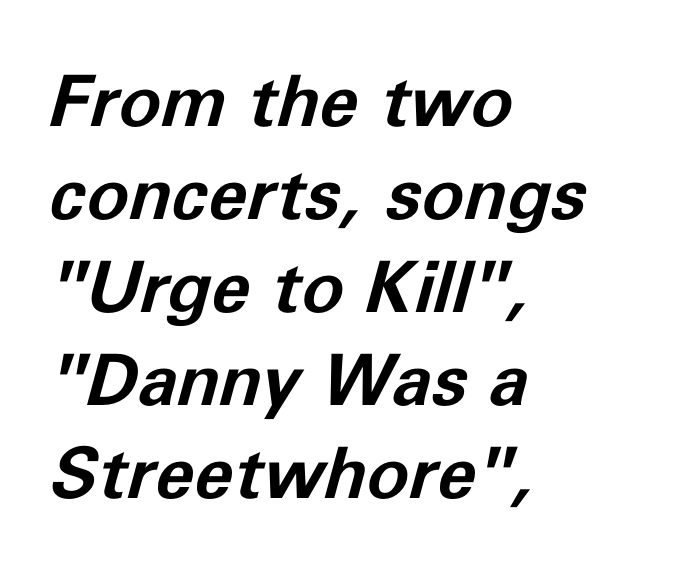
{"italic": "yes", "lean": "right", "slant_degrees": 11, "bold": "yes", "weight": "bold", "width": "normal", "stroke_contrast": "low", "x_height": "medium", "monospaced": "no", "underline": "no", "align": "left", "line_spacing": "normal", "line_spacing_ratio": 1.31, "letter_spacing": "normal", "letter_spacing_em": 0.0, "glyph_px": 71}
